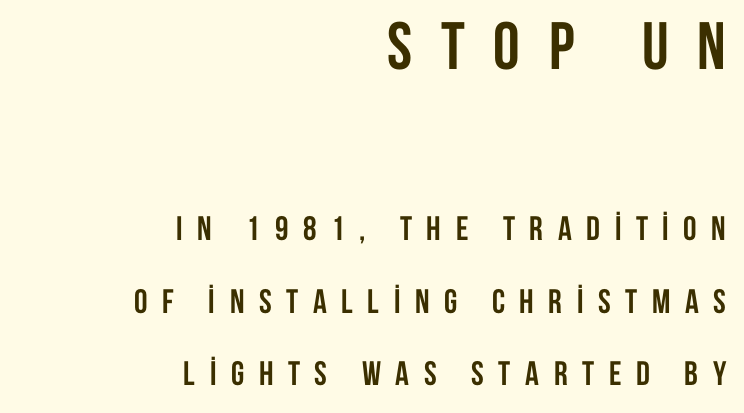
The image shows 67 px semibold, condensed sans-serif type, upright; set right-aligned, loose line spacing (2.13x), unusually wide letter spacing (+0.43 em), not underlined; the first (top) block is 1.97x larger; low stroke contrast and a large x-height.
